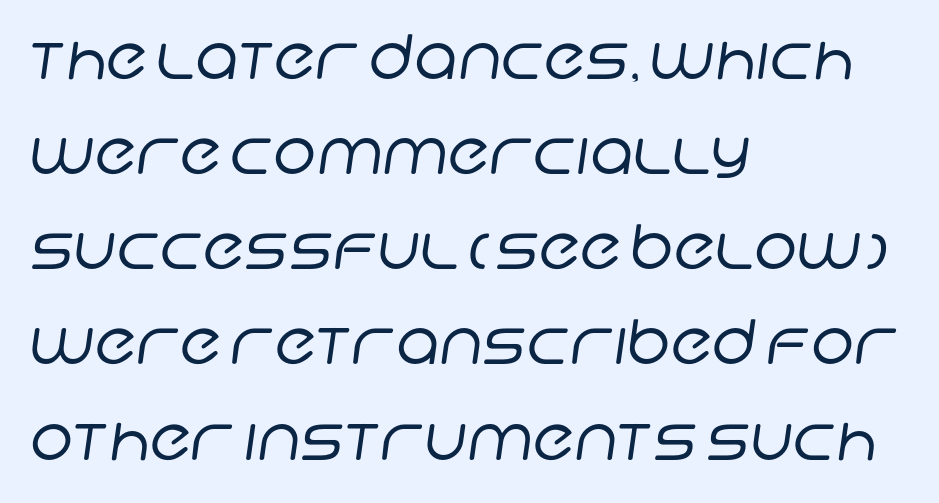
Q: Is the text bold? A: No.
Q: Is the typeface a serif or a sans-serif typeface? A: Sans-serif.
Q: Is the text underlined? A: No.
Q: How is the paragraph aligned? A: Left-aligned.
Q: Is the spacing between letters normal or unusually wide? A: Normal.
Q: Is the spacing between lines tight, normal or loose? A: Normal.
Q: Width (condensed, normal, or wide)? A: Normal.
Q: Stroke contrast? A: Low.
Q: x-height? A: Large.
Q: Monospaced? A: No.
